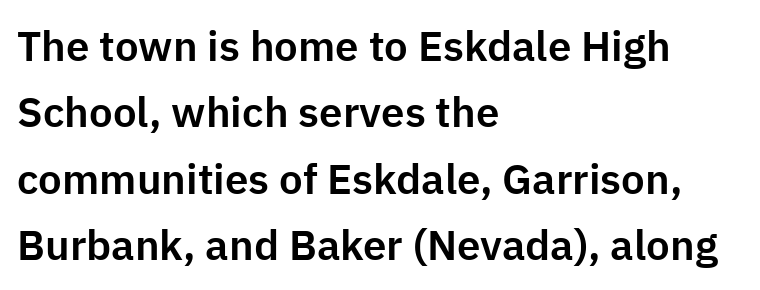
{"serif": "no", "italic": "no", "width": "normal", "stroke_contrast": "low", "x_height": "medium", "monospaced": "no", "underline": "no", "align": "left", "line_spacing": "normal", "line_spacing_ratio": 1.58, "letter_spacing": "normal", "letter_spacing_em": 0.0, "glyph_px": 42}
